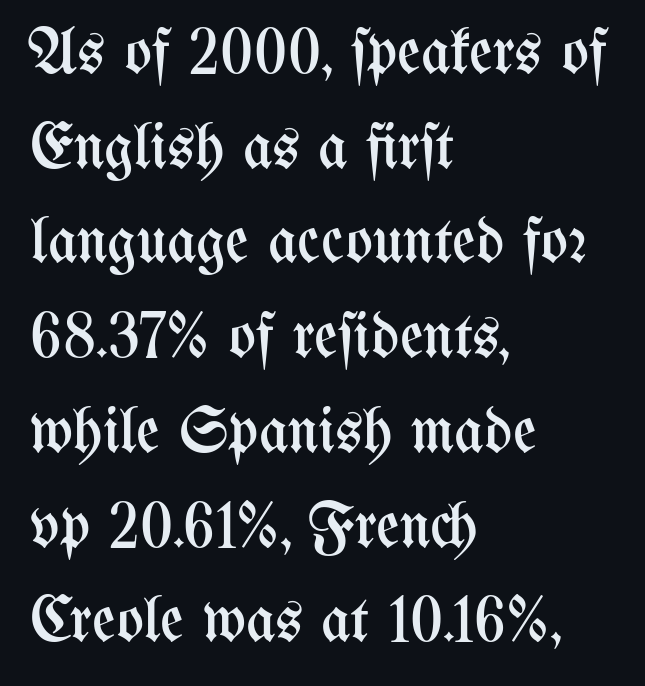
The image shows 64 px regular-weight, condensed type, upright; set left-aligned, normal line spacing (1.48x), normal letter spacing, not underlined; medium stroke contrast and a medium x-height.
